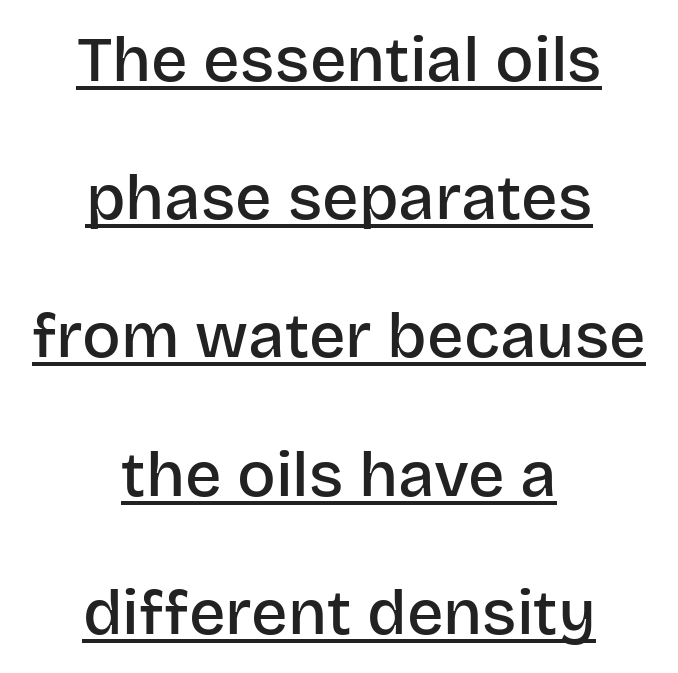
Character widths vary here, with narrow letters taking less room than wide ones. Students, this is semibold: more ink than regular, less than bold. Vertical strokes here are truly vertical. These characters rest on top of a visible drawn line. The face used here is rendered with its standard letterfit.
